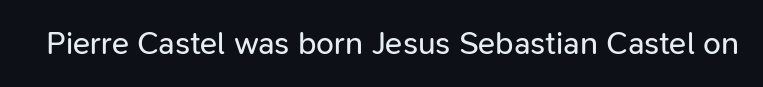
The image shows 32 px regular-weight sans-serif type, upright; set normal letter spacing, not underlined; low stroke contrast and a medium x-height.
